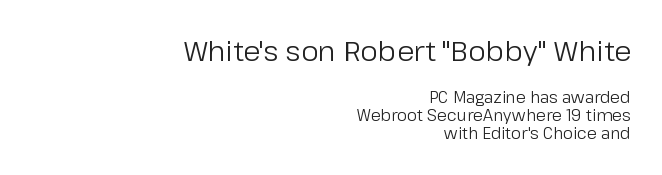
The image shows 28 px regular-weight sans-serif type, upright; set right-aligned, tight line spacing (1.12x), normal letter spacing, not underlined; the first (top) block is 1.75x larger; low stroke contrast and a medium x-height.
